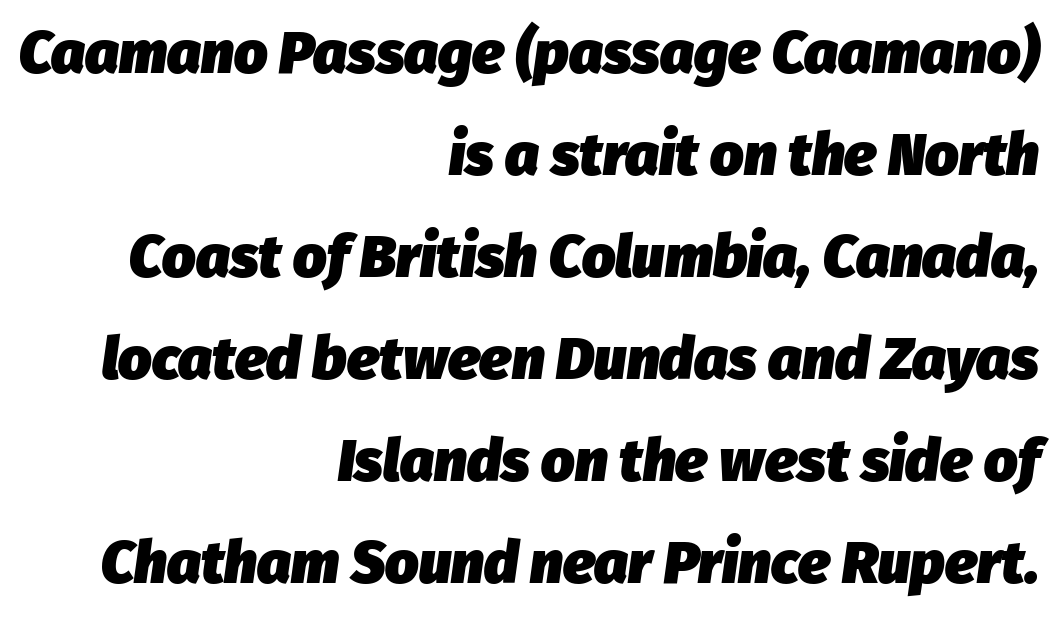
The rendering uses a bold face; every stroke is thick and dark. The lines are quadded right. Underlining? Definitely not there. Inter-character spacing is left at the font's built-in metrics. Posture: slanted.
